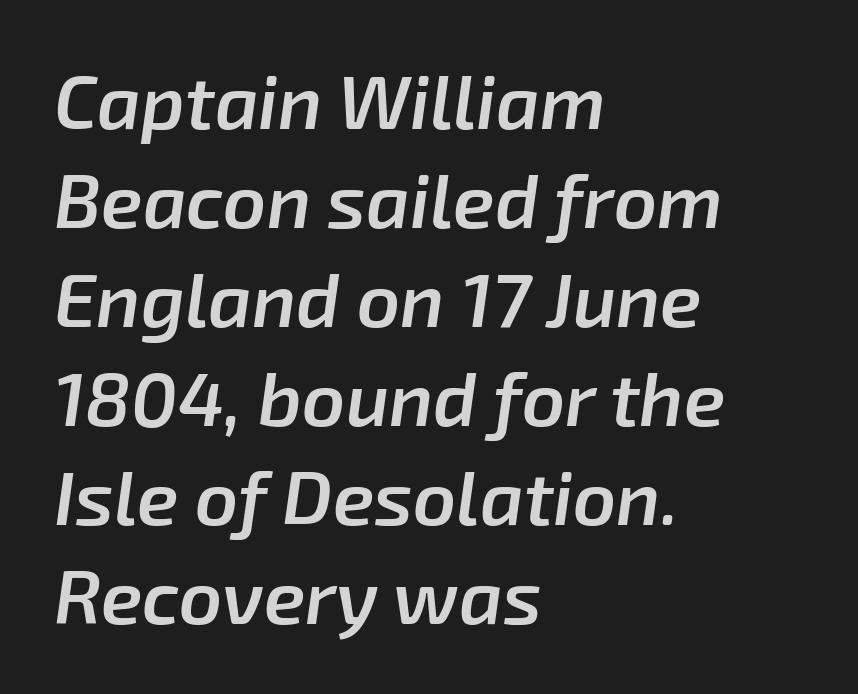
Q: Is the text bold? A: Semi-bold.
Q: Is the text italic (slanted)? A: Yes, it leans right by about 8 degrees.
Q: Is the text underlined? A: No.
Q: How is the paragraph aligned? A: Left-aligned.
Q: Is the spacing between letters normal or unusually wide? A: Normal.
Q: Is the spacing between lines tight, normal or loose? A: Normal.
Q: Width (condensed, normal, or wide)? A: Normal.
Q: Stroke contrast? A: Low.
Q: x-height? A: Medium.
Q: Monospaced? A: No.
